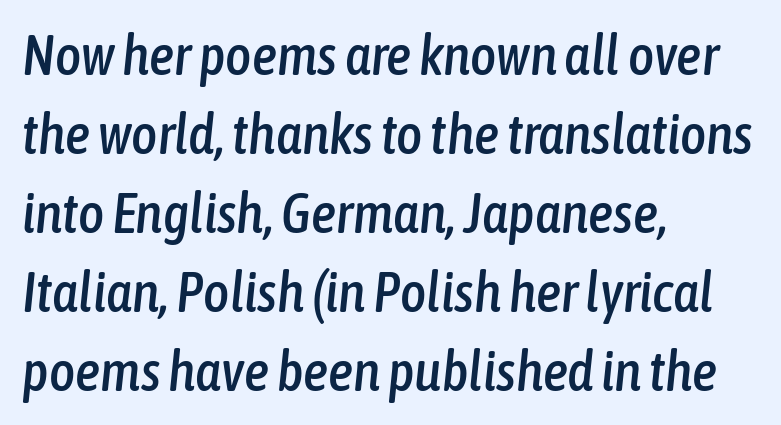
{"italic": "yes", "lean": "right", "slant_degrees": 6, "width": "condensed", "stroke_contrast": "low", "x_height": "medium", "monospaced": "no", "underline": "no", "align": "left", "line_spacing": "normal", "line_spacing_ratio": 1.41, "letter_spacing": "normal", "letter_spacing_em": 0.0, "glyph_px": 56}
